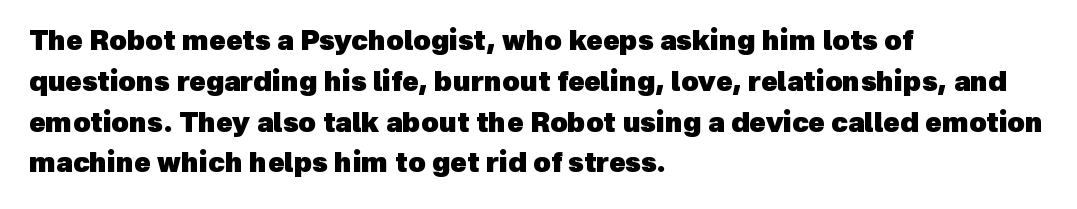
{"bold": "yes", "underline": "no", "align": "left", "line_spacing": "normal", "line_spacing_ratio": 1.51, "letter_spacing": "normal", "letter_spacing_em": 0.0, "glyph_px": 27}
